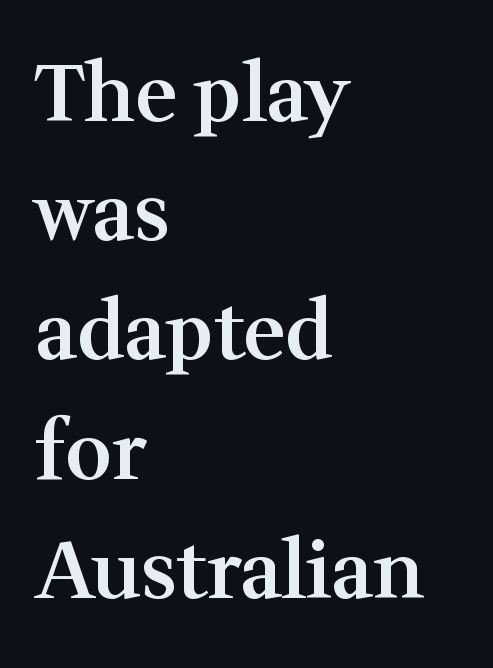
{"serif": "yes", "italic": "no", "bold": "semi", "weight": "semibold", "width": "normal", "stroke_contrast": "medium", "x_height": "medium", "monospaced": "no", "underline": "no", "align": "left", "line_spacing": "normal", "line_spacing_ratio": 1.49, "letter_spacing": "normal", "letter_spacing_em": 0.0, "glyph_px": 80}
